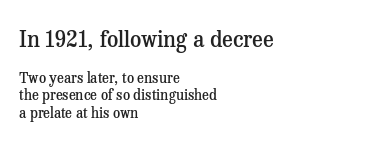
Inter-character spacing is left at the font's built-in metrics. The baseline area is clear. Notice how the passage keeps a crisp vertical edge on the left only. The type sits square on the baseline with zero lean. Visually, the top section dominates because its glyphs are scaled up. The sample has been set in demibold, a notch under bold.
